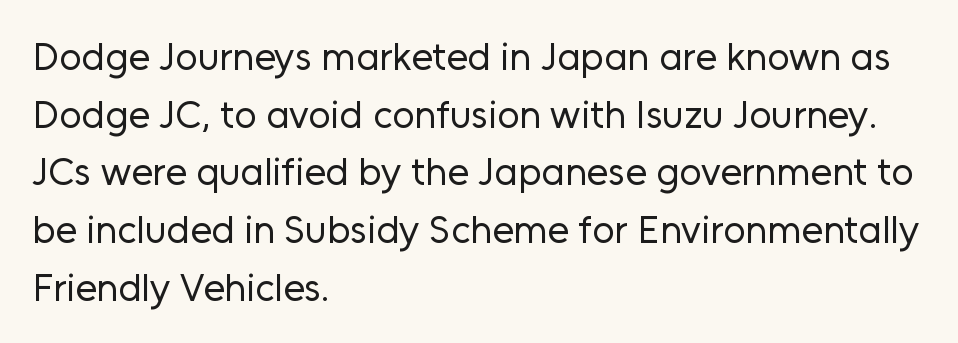
Nothing sits at the stroke ends, so this counts as sans-serif. Plain, unruled lines of type. Weight: in the light-to-regular range. The tracking reads as untouched default to a designer's eye.
